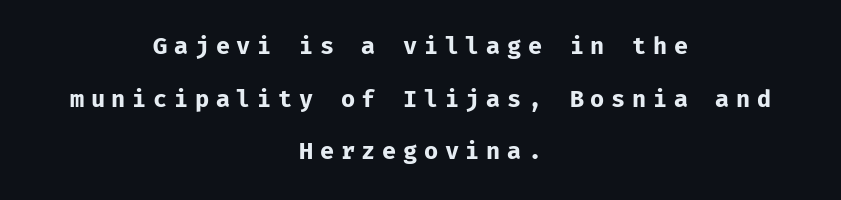
{"italic": "no", "bold": "yes", "underline": "no", "align": "center", "line_spacing": "loose", "line_spacing_ratio": 2.29, "letter_spacing": "wide", "letter_spacing_em": 0.29, "glyph_px": 23}
